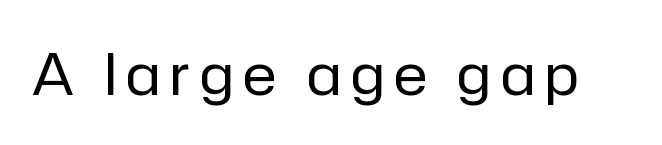
The image shows 58 px regular-weight sans-serif type, upright; set not underlined; low stroke contrast and a medium x-height.
